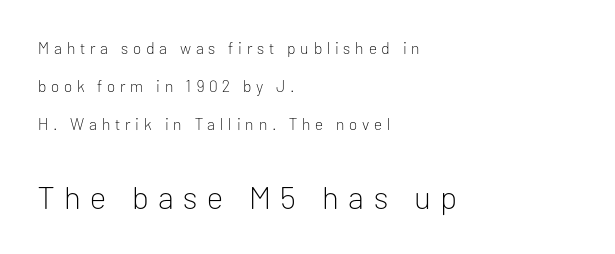
No feet cap the strokes, marking this as sans-serif type. The rendering inserts visible extra space after every character. Whoever set this chose breathing room over compactness in the vertical rhythm. The following chunk of copy outweighs the initial chunk in type size. These lines are set flush left with a ragged right edge.
